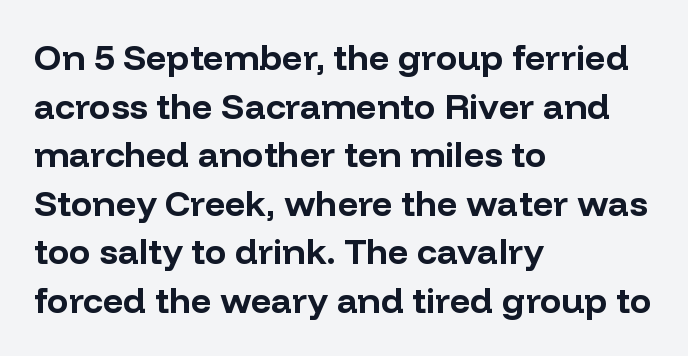
The image shows 36 px bold sans-serif type, upright; set left-aligned, normal line spacing (1.35x), normal letter spacing, not underlined; low stroke contrast and a medium x-height.
